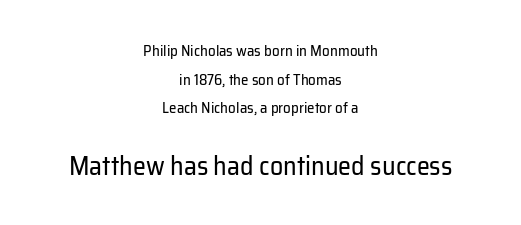
The typography opts for an upright posture over an oblique one. Where is the straight margin? There isn't one; the lines are centered. Vertical spacing — loose. Tracking here is standard; glyphs follow each other at the usual distance.
